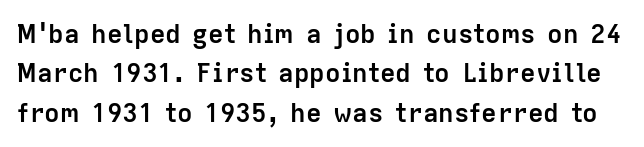
The image shows 26 px bold type, upright; set normal line spacing (1.51x), normal letter spacing, not underlined.
